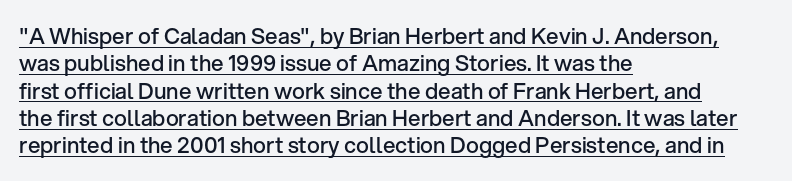
The image shows 22 px text type, upright; set left-aligned, line spacing 1.24x, normal letter spacing, underlined.
